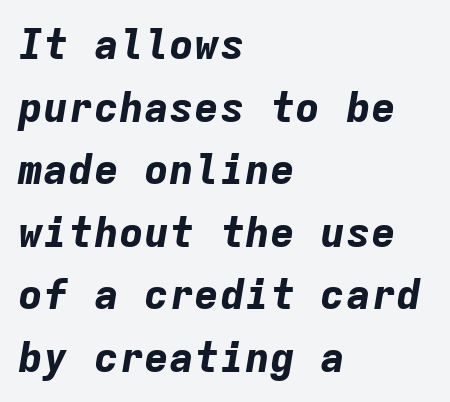
The image shows 42 px bold type, italic (leaning right), monospaced; set left-aligned, normal line spacing (1.49x), normal letter spacing, not underlined; low stroke contrast and a medium x-height.
